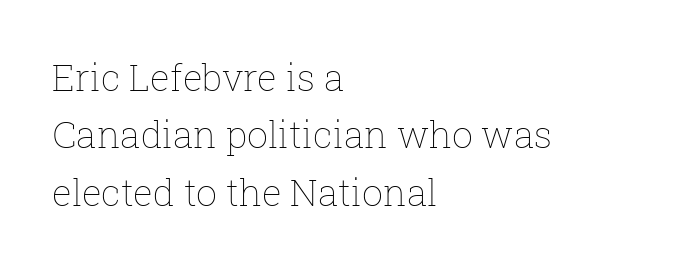
{"italic": "no", "bold": "no", "weight": "thin", "width": "normal", "stroke_contrast": "low", "x_height": "medium", "monospaced": "no", "underline": "no", "align": "left", "line_spacing": "normal", "line_spacing_ratio": 1.55, "letter_spacing": "normal", "letter_spacing_em": 0.0, "glyph_px": 37}
